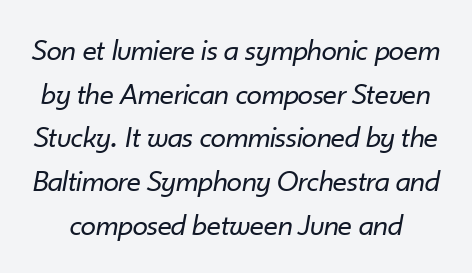
{"italic": "yes", "lean": "right", "slant_degrees": 10, "bold": "no", "weight": "regular", "width": "normal", "stroke_contrast": "low", "x_height": "small", "monospaced": "no", "underline": "no", "line_spacing": "normal", "line_spacing_ratio": 1.41, "letter_spacing": "normal", "letter_spacing_em": 0.0, "glyph_px": 31}
